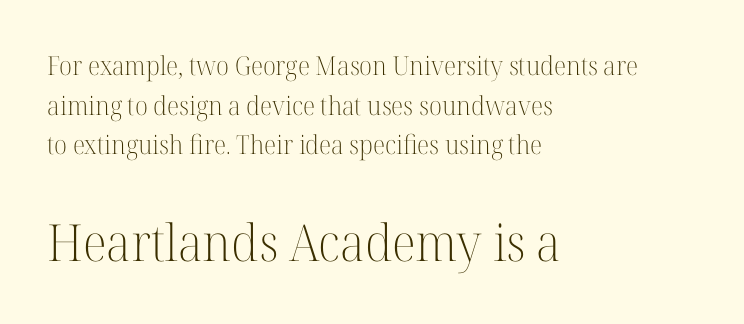
{"serif": "yes", "italic": "no", "bold": "no", "weight": "light", "width": "normal", "stroke_contrast": "high", "x_height": "medium", "monospaced": "no", "underline": "no", "align": "left", "line_spacing": "normal", "line_spacing_ratio": 1.52, "letter_spacing": "normal", "letter_spacing_em": 0.0, "larger_block": "second", "size_ratio": 1.96, "glyph_px": 51}
